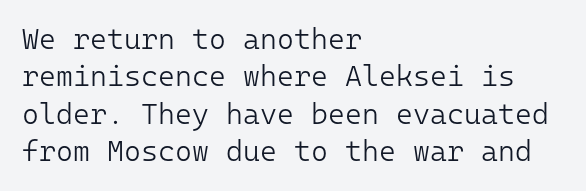
Q: Is the text bold? A: No.
Q: Is the text italic (slanted)? A: No, it is upright.
Q: Is the typeface a serif or a sans-serif typeface? A: Sans-serif.
Q: Is the text underlined? A: No.
Q: How is the paragraph aligned? A: Left-aligned.
Q: Is the spacing between letters normal or unusually wide? A: Normal.
Q: Is the spacing between lines tight, normal or loose? A: Normal.
Q: Width (condensed, normal, or wide)? A: Normal.
Q: Stroke contrast? A: Low.
Q: x-height? A: Medium.
Q: Monospaced? A: Yes.
